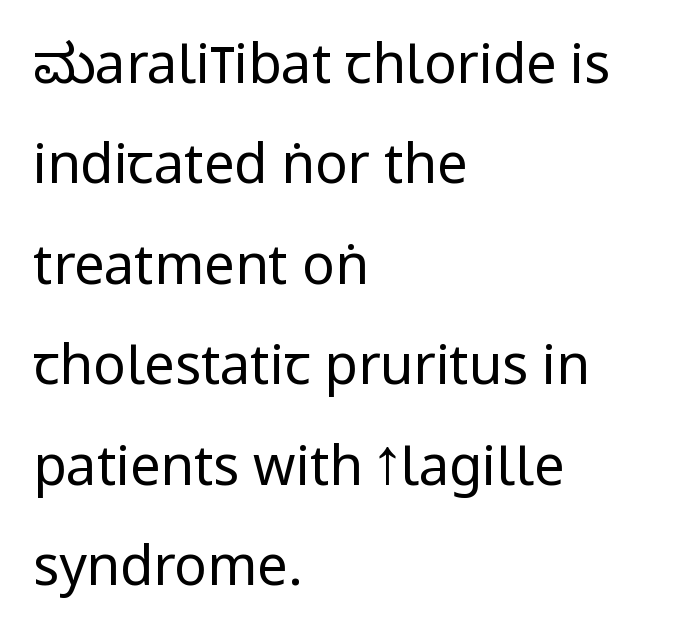
The image shows 54 px regular-weight, condensed sans-serif type, upright; set left-aligned, line spacing 1.86x, normal letter spacing, not underlined; low stroke contrast.
